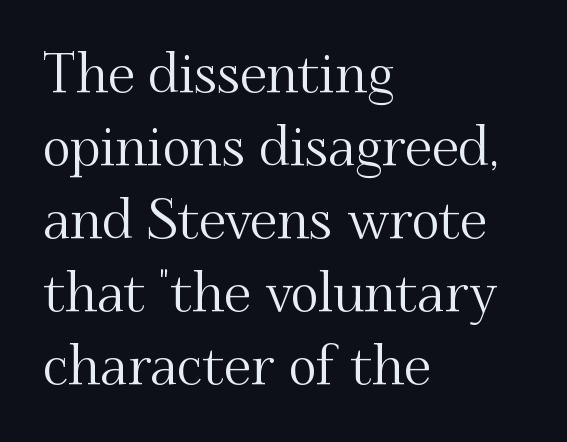
{"serif": "yes", "italic": "no", "width": "normal", "stroke_contrast": "medium", "x_height": "small", "monospaced": "no", "underline": "no", "align": "left", "line_spacing": "normal", "line_spacing_ratio": 1.35, "letter_spacing": "normal", "letter_spacing_em": 0.0, "glyph_px": 54}
